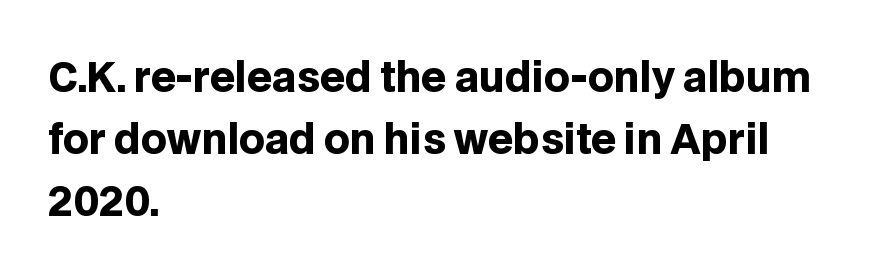
{"serif": "no", "italic": "no", "bold": "yes", "weight": "heavy", "width": "normal", "stroke_contrast": "low", "x_height": "large", "monospaced": "no", "underline": "no", "align": "left", "line_spacing": "normal", "line_spacing_ratio": 1.55, "letter_spacing": "normal", "letter_spacing_em": 0.0, "glyph_px": 40}
